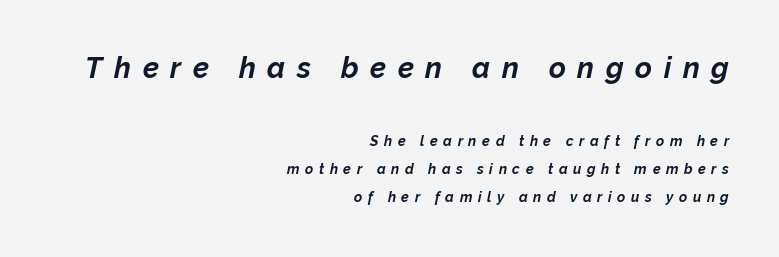
The image shows 29 px bold type, italic (leaning right); set right-aligned, loose line spacing (2.02x), unusually wide letter spacing (+0.4 em), not underlined; the first (top) block is 2.07x larger; low stroke contrast and a medium x-height.
